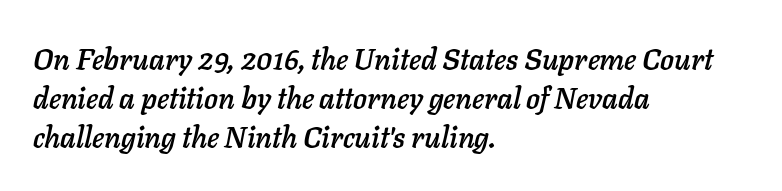
The image shows 29 px text type, italic (leaning right); set left-aligned, normal line spacing (1.35x), normal letter spacing, not underlined; low stroke contrast and a medium x-height.
